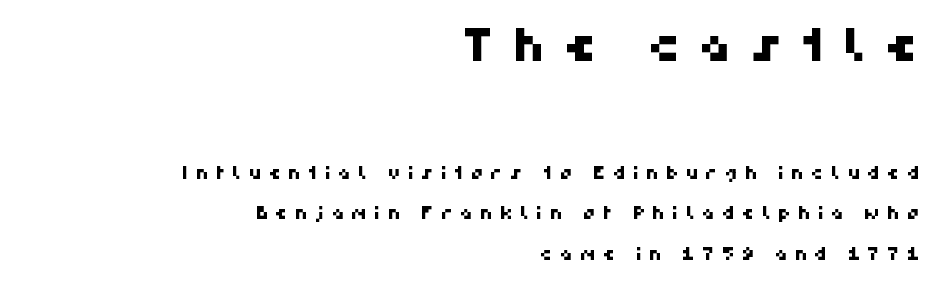
{"serif": "no", "width": "normal", "stroke_contrast": "high", "x_height": "medium", "monospaced": "no", "underline": "no", "align": "right", "line_spacing": "loose", "line_spacing_ratio": 2.26, "letter_spacing": "wide", "letter_spacing_em": 0.38, "larger_block": "first", "size_ratio": 2.56, "glyph_px": 46}
